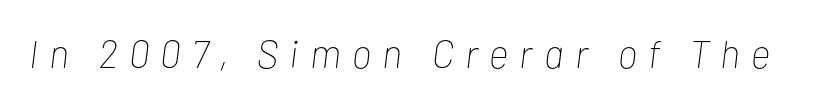
Each word looks stretched out because of the extra space between its letters. Stems here are at most as thick as an everyday book face. Looking at the ascenders, they clearly lean. The rendering uses natural spacing where letterforms have individual widths. Descender tails drop into unmarked territory.
